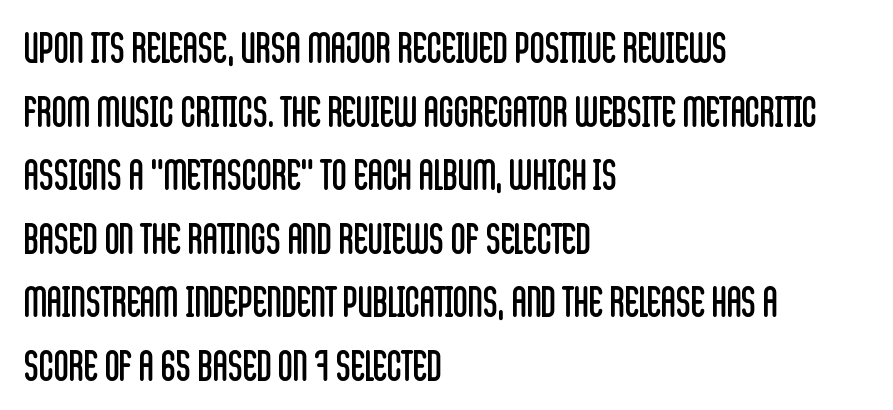
{"serif": "no", "italic": "no", "bold": "no", "weight": "regular", "width": "condensed", "stroke_contrast": "low", "x_height": "large", "monospaced": "no", "underline": "no", "align": "left", "line_spacing": "normal", "line_spacing_ratio": 1.55, "letter_spacing": "normal", "letter_spacing_em": 0.0, "glyph_px": 41}
